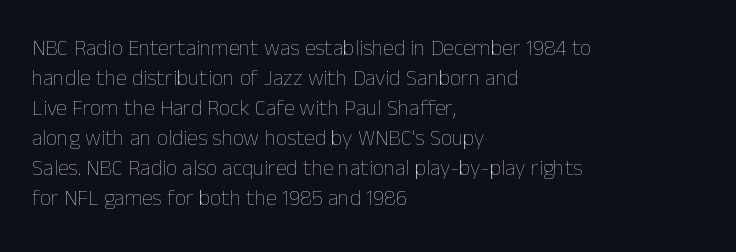
Reading down the column, the eye jumps a familiar distance to each next line. Left-aligned paragraph, ragged on the right. Check under the words: just untouched page. Nope, not italic — everything's standing straight.
